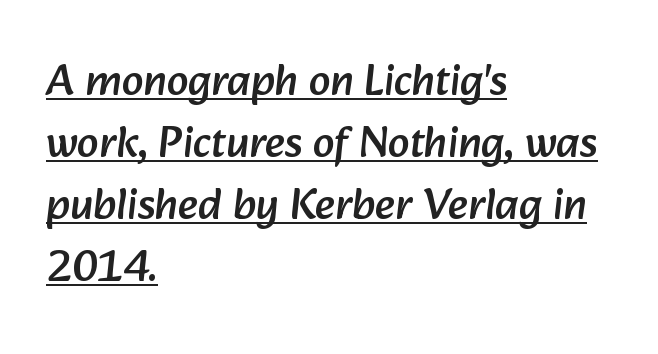
Q: Is the typeface a serif or a sans-serif typeface? A: Sans-serif.
Q: Is the text underlined? A: Yes.
Q: How is the paragraph aligned? A: Left-aligned.
Q: Is the spacing between letters normal or unusually wide? A: Normal.
Q: Is the spacing between lines tight, normal or loose? A: Normal.
Q: Width (condensed, normal, or wide)? A: Normal.
Q: Stroke contrast? A: Low.
Q: x-height? A: Medium.
Q: Monospaced? A: No.
